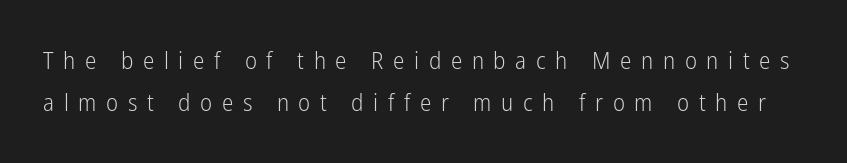
Q: Is the text bold? A: No.
Q: Is the text italic (slanted)? A: No, it is upright.
Q: Is the text underlined? A: No.
Q: Is the spacing between letters normal or unusually wide? A: Unusually wide.
